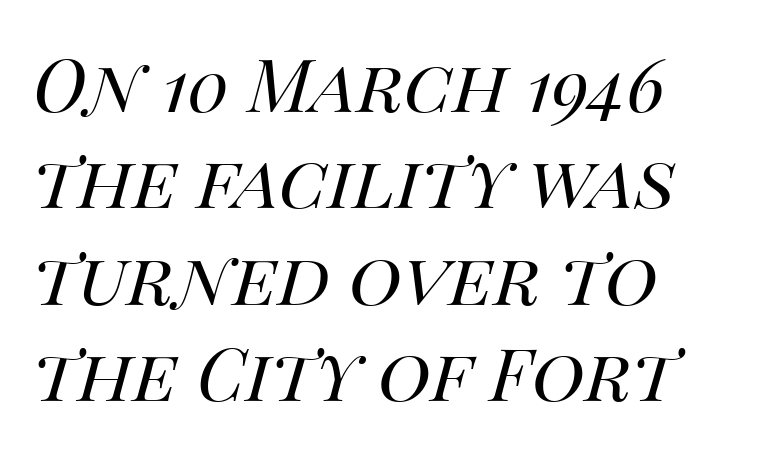
{"italic": "yes", "lean": "right", "slant_degrees": 14, "bold": "no", "weight": "regular", "width": "normal", "stroke_contrast": "medium", "x_height": "large", "monospaced": "no", "underline": "no", "line_spacing": "normal", "line_spacing_ratio": 1.32, "letter_spacing": "normal", "letter_spacing_em": 0.0, "glyph_px": 73}
